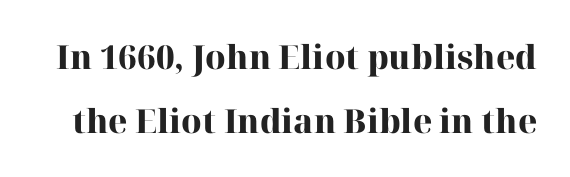
{"serif": "yes", "italic": "no", "bold": "yes", "weight": "heavy", "width": "normal", "stroke_contrast": "high", "x_height": "medium", "monospaced": "no", "underline": "no", "line_spacing": "loose", "line_spacing_ratio": 1.95, "letter_spacing": "normal", "letter_spacing_em": 0.0, "glyph_px": 33}
